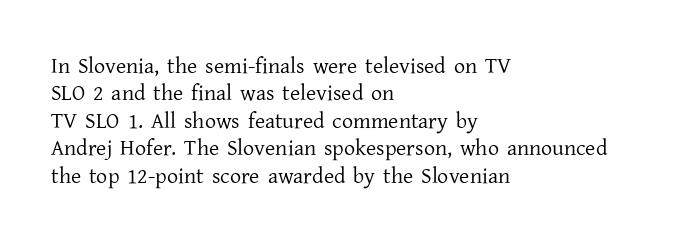
Q: Is the text bold? A: No.
Q: Is the text italic (slanted)? A: No, it is upright.
Q: Is the text underlined? A: No.
Q: How is the paragraph aligned? A: Left-aligned.
Q: Is the spacing between letters normal or unusually wide? A: Normal.
Q: Is the spacing between lines tight, normal or loose? A: Normal.
